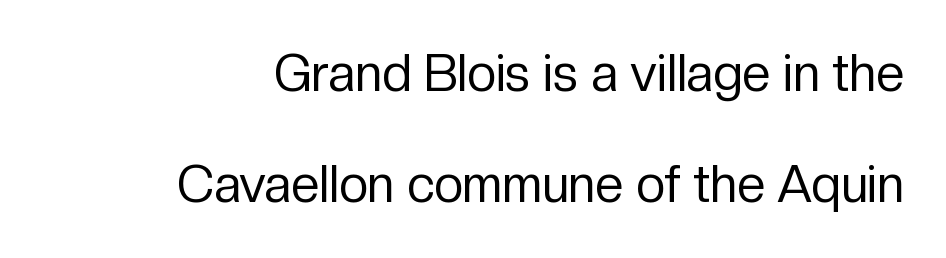
The image shows 51 px regular-weight sans-serif type, upright; set right-aligned, loose line spacing (2.18x), normal letter spacing, not underlined; low stroke contrast and a medium x-height.
